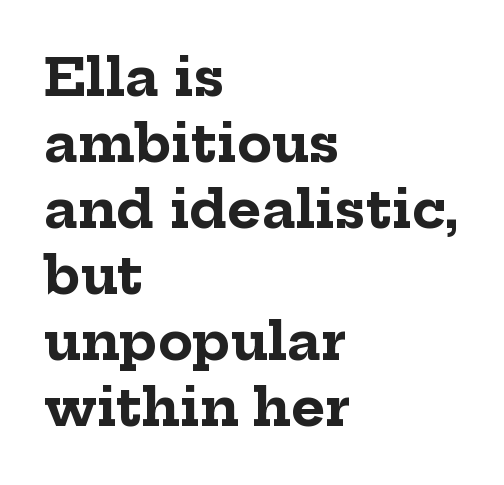
Q: Is the text bold? A: Yes.
Q: Is the text italic (slanted)? A: No, it is upright.
Q: Is the typeface a serif or a sans-serif typeface? A: Serif.
Q: Is the text underlined? A: No.
Q: How is the paragraph aligned? A: Left-aligned.
Q: Is the spacing between letters normal or unusually wide? A: Normal.
Q: Is the spacing between lines tight, normal or loose? A: Normal.
Q: Width (condensed, normal, or wide)? A: Normal.
Q: Stroke contrast? A: Low.
Q: x-height? A: Medium.
Q: Monospaced? A: No.
